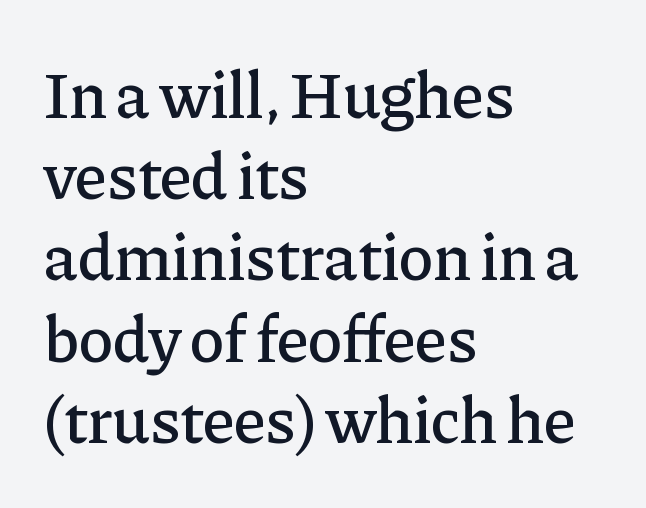
Note the varied advance widths — an 'i' is clearly narrower than an 'm'. The area under the type is left untouched. Caption: multi-line text, flush left, ragged right. Ascenders rise straight up at ninety degrees. The characters display serif detailing at their extremities.
